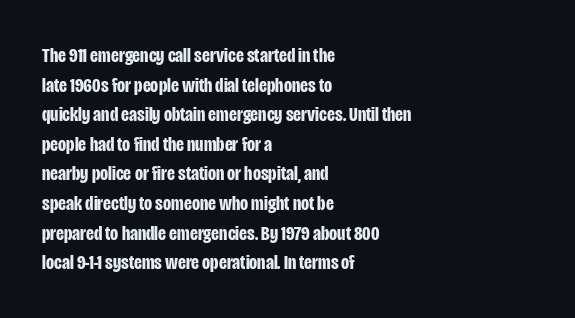
The vertical gap from one line to the next is medium. Beneath every word, the page is bare. Nothing unusual about the tracking: characters are spaced as the font intends. Its strokes are broad and dark, the hallmark of bold type. This sample uses an upright cut, with every glyph sitting square on the baseline. If you drew a ruler down the left edge, every line would touch it.
